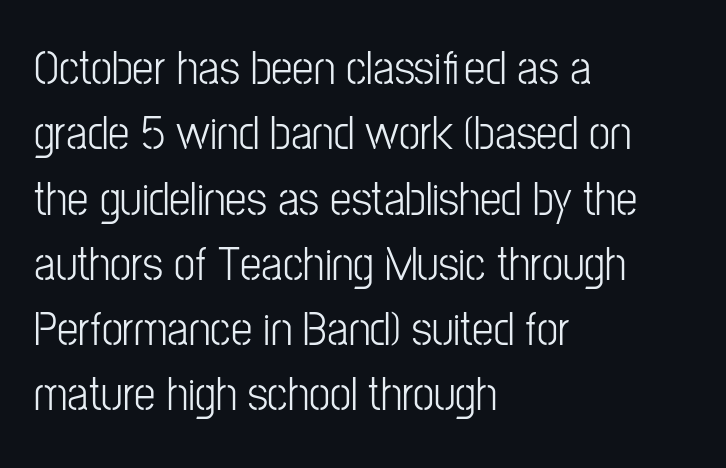
{"serif": "no", "italic": "no", "bold": "no", "weight": "light", "width": "condensed", "stroke_contrast": "low", "x_height": "medium", "monospaced": "no", "underline": "no", "align": "left", "line_spacing": "normal", "line_spacing_ratio": 1.36, "letter_spacing": "normal", "letter_spacing_em": 0.0, "glyph_px": 48}
